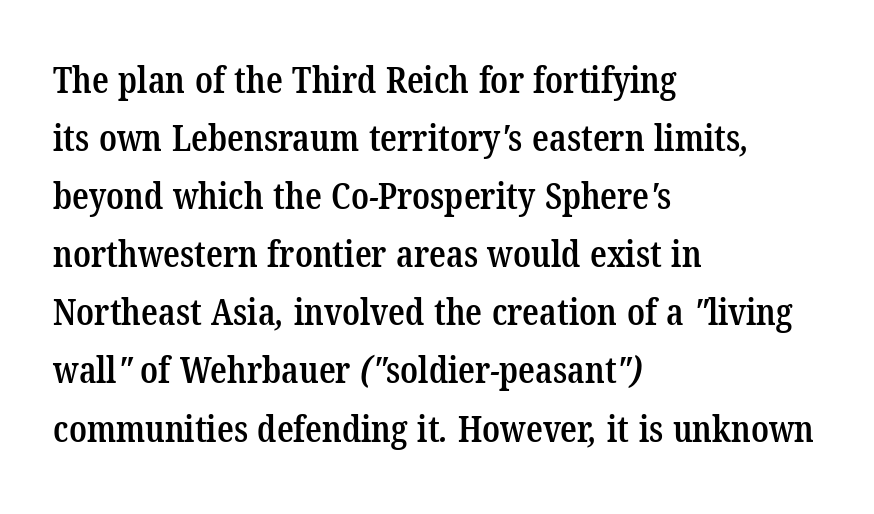
Q: Is the text bold? A: Semi-bold.
Q: Is the typeface a serif or a sans-serif typeface? A: Serif.
Q: Is the text underlined? A: No.
Q: How is the paragraph aligned? A: Left-aligned.
Q: Is the spacing between letters normal or unusually wide? A: Normal.
Q: Is the spacing between lines tight, normal or loose? A: Normal.
Q: Width (condensed, normal, or wide)? A: Condensed.
Q: Stroke contrast? A: Low.
Q: x-height? A: Medium.
Q: Monospaced? A: No.
